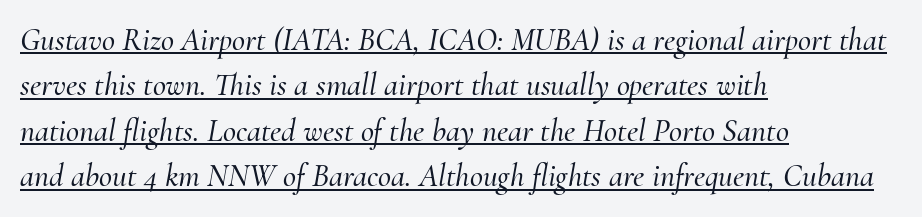
{"serif": "yes", "italic": "yes", "lean": "right", "slant_degrees": 10, "width": "normal", "stroke_contrast": "medium", "x_height": "small", "monospaced": "no", "underline": "yes", "align": "left", "line_spacing": "normal", "line_spacing_ratio": 1.42, "letter_spacing": "normal", "letter_spacing_em": 0.0, "glyph_px": 32}
